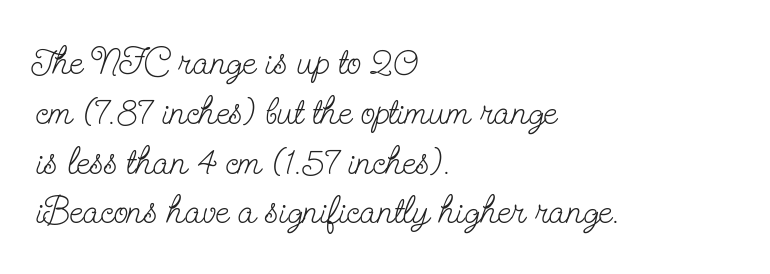
{"serif": "yes", "bold": "no", "weight": "light", "width": "condensed", "stroke_contrast": "low", "x_height": "small", "monospaced": "no", "underline": "no", "align": "left", "line_spacing": "normal", "line_spacing_ratio": 1.31, "letter_spacing": "normal", "letter_spacing_em": 0.0, "glyph_px": 38}
